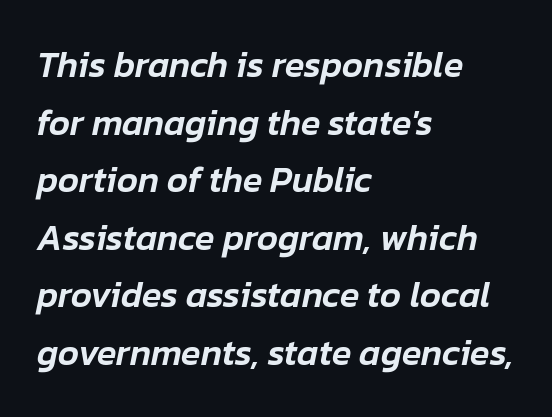
The image shows 36 px text type, italic (leaning right); set left-aligned, normal line spacing (1.6x), normal letter spacing, not underlined; low stroke contrast and a medium x-height.
